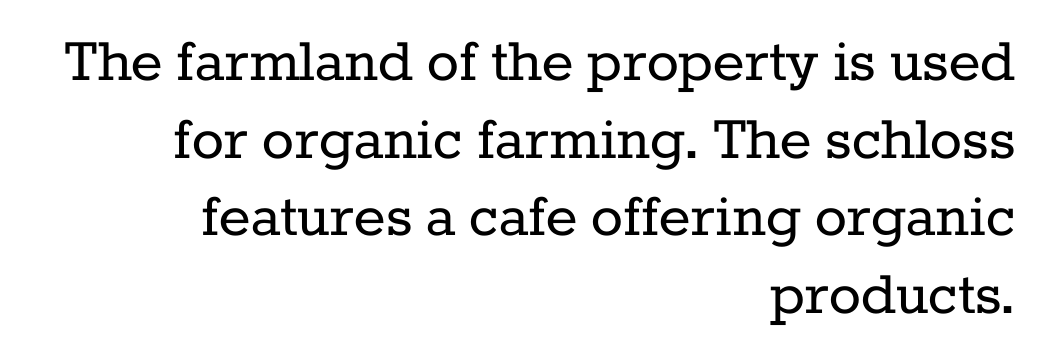
{"serif": "yes", "italic": "no", "bold": "no", "weight": "regular", "width": "normal", "stroke_contrast": "low", "x_height": "medium", "monospaced": "no", "underline": "no", "align": "right", "line_spacing_ratio": 1.16, "letter_spacing": "normal", "letter_spacing_em": 0.0, "glyph_px": 67}
